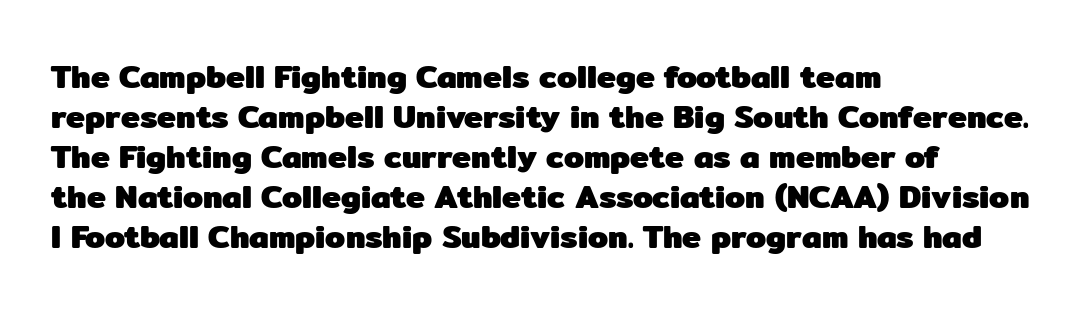
{"serif": "no", "italic": "no", "bold": "yes", "weight": "heavy", "width": "normal", "stroke_contrast": "low", "x_height": "medium", "monospaced": "no", "underline": "no", "align": "left", "line_spacing": "normal", "line_spacing_ratio": 1.25, "letter_spacing": "normal", "letter_spacing_em": 0.0, "glyph_px": 32}
